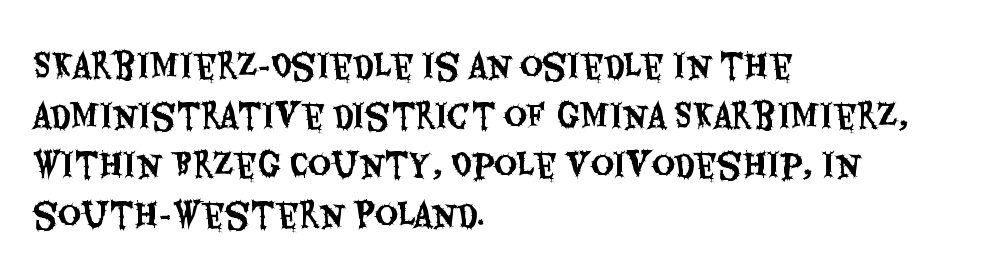
{"serif": "no", "italic": "no", "width": "condensed", "stroke_contrast": "medium", "x_height": "large", "monospaced": "no", "underline": "no", "align": "left", "line_spacing": "normal", "line_spacing_ratio": 1.55, "letter_spacing": "normal", "letter_spacing_em": 0.0, "glyph_px": 32}
